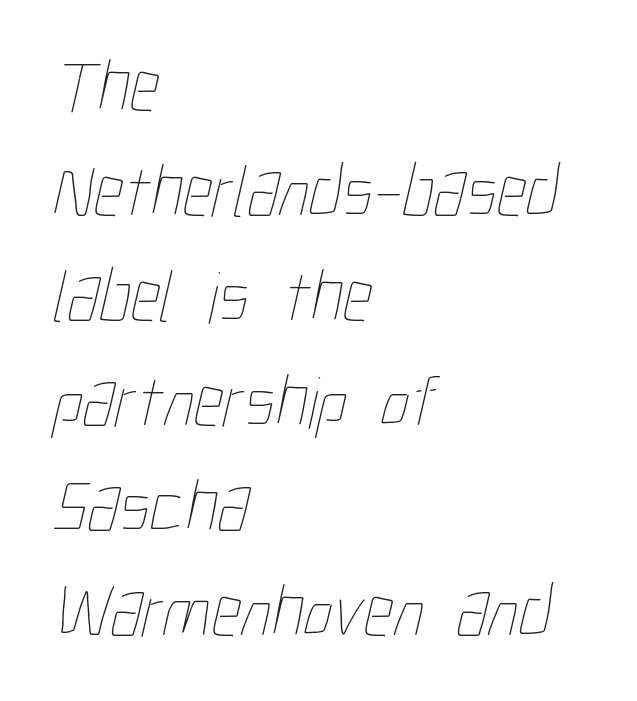
The image shows 74 px thin, condensed type; set left-aligned, normal line spacing (1.42x), normal letter spacing, not underlined; low stroke contrast and a medium x-height.
